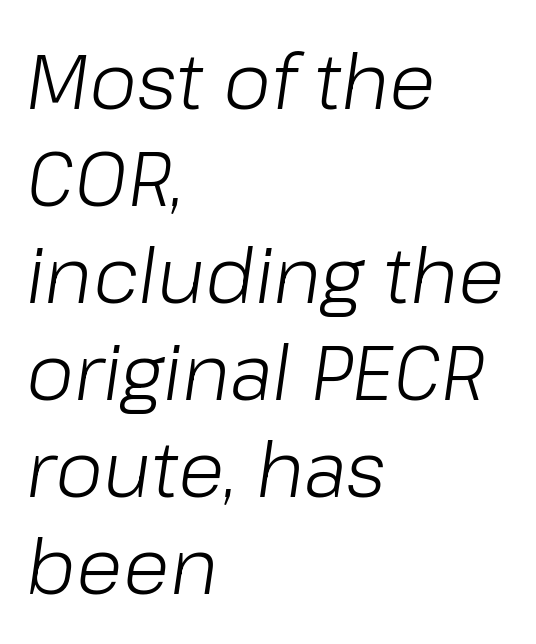
The image shows 77 px light type, italic (leaning right); set left-aligned, normal line spacing (1.26x), normal letter spacing, not underlined; low stroke contrast and a medium x-height.
